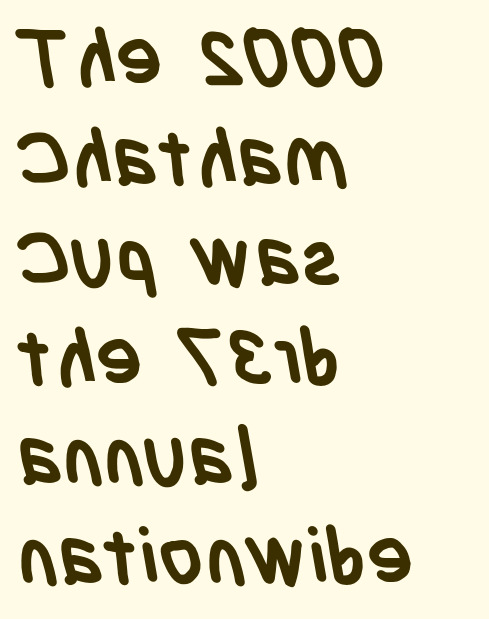
Spacing verdict: proportional, widths tailored to each character. The characters look thick and weighty, a clear bold. Each row of text sits above clean, open space. Type style note: lacks serifs. The gaps between neighbouring characters are ordinary and unremarkable.
